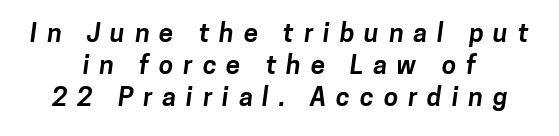
Q: Is the text bold? A: Yes.
Q: Is the text underlined? A: No.
Q: How is the paragraph aligned? A: Centered.
Q: Is the spacing between letters normal or unusually wide? A: Unusually wide.
